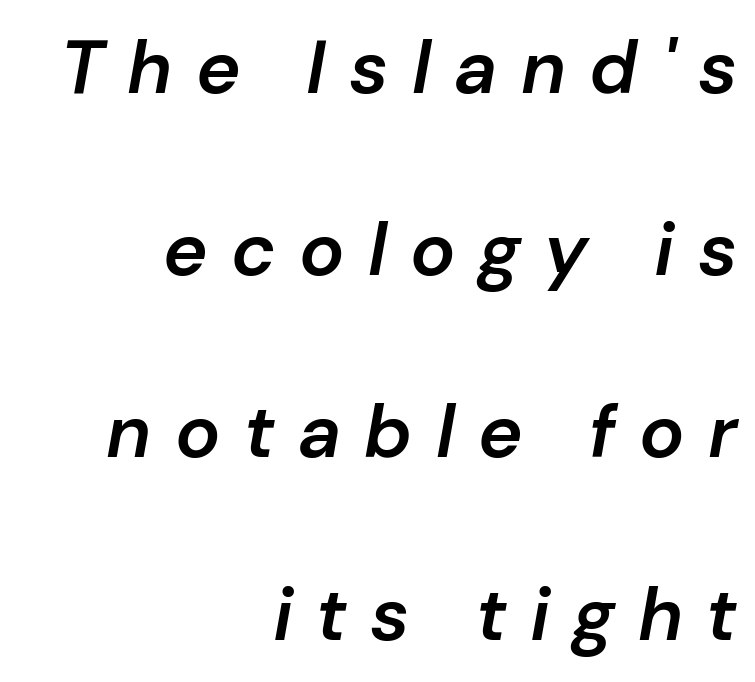
The rendering uses a large line-height, opening up the rows. Horizontal alignment here is rightward, an uncommon choice for prose. The gap between lines stays unmarked. The face used here has a pronounced slope to its letters. Strokes here are thickened, but only to semibold level.
